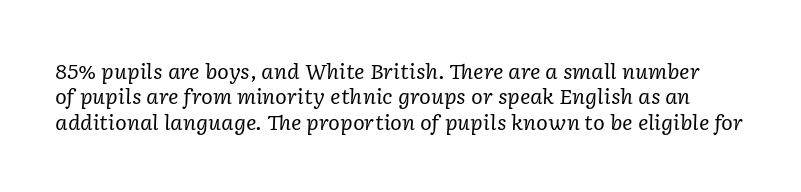
{"italic": "yes", "lean": "right", "slant_degrees": 2, "bold": "no", "underline": "no", "line_spacing": "normal", "line_spacing_ratio": 1.27, "letter_spacing": "normal", "letter_spacing_em": 0.0, "glyph_px": 20}
